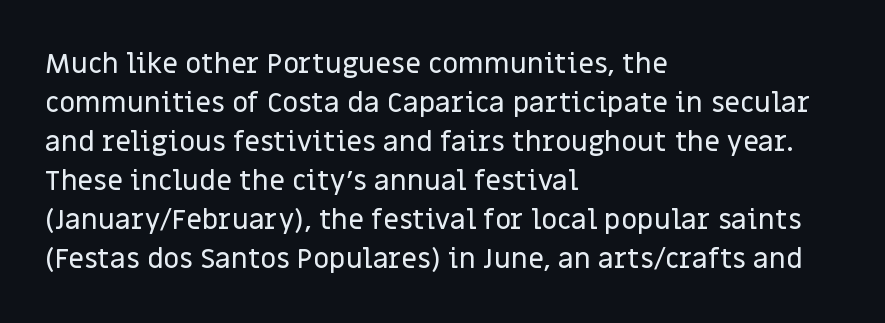
The lettering stays uniformly vertical, giving the passage a roman look. The face used here is a sans, in the tradition of grotesques and geometrics. The text block is weighted toward the left margin, trailing off unevenly rightward. Rows of type keep a routine distance in the vertical direction.
